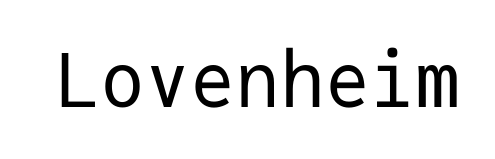
Q: Is the text bold? A: No.
Q: Is the text italic (slanted)? A: No, it is upright.
Q: Is the typeface a serif or a sans-serif typeface? A: Sans-serif.
Q: Is the text underlined? A: No.
Q: Is the spacing between letters normal or unusually wide? A: Normal.
Q: Width (condensed, normal, or wide)? A: Normal.
Q: Stroke contrast? A: Low.
Q: x-height? A: Medium.
Q: Monospaced? A: Yes.
